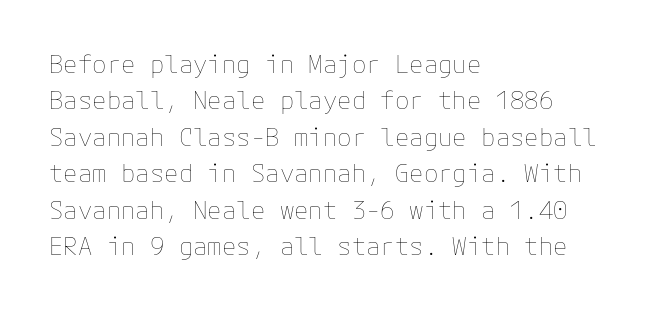
The image shows 24 px text type, upright; set left-aligned, normal line spacing (1.52x), normal letter spacing, not underlined.
